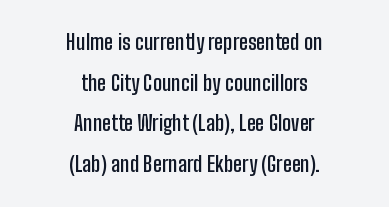
No extra tracking has been applied to these lines. The letters are semibold — heavier than regular but short of a full bold. The lines in this sample share a center point and differ in where they start and stop. Honestly, there is no underline to notice here at all.
